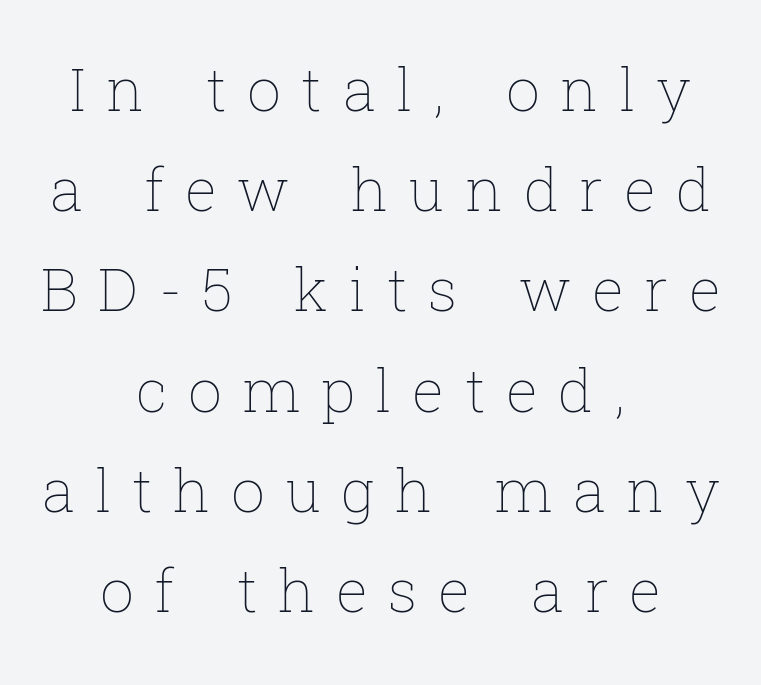
Q: Is the text bold? A: No.
Q: Is the text italic (slanted)? A: No, it is upright.
Q: Is the text underlined? A: No.
Q: How is the paragraph aligned? A: Centered.
Q: Is the spacing between letters normal or unusually wide? A: Unusually wide.
Q: Is the spacing between lines tight, normal or loose? A: Normal.
Q: Width (condensed, normal, or wide)? A: Normal.
Q: Stroke contrast? A: Low.
Q: x-height? A: Medium.
Q: Monospaced? A: No.
